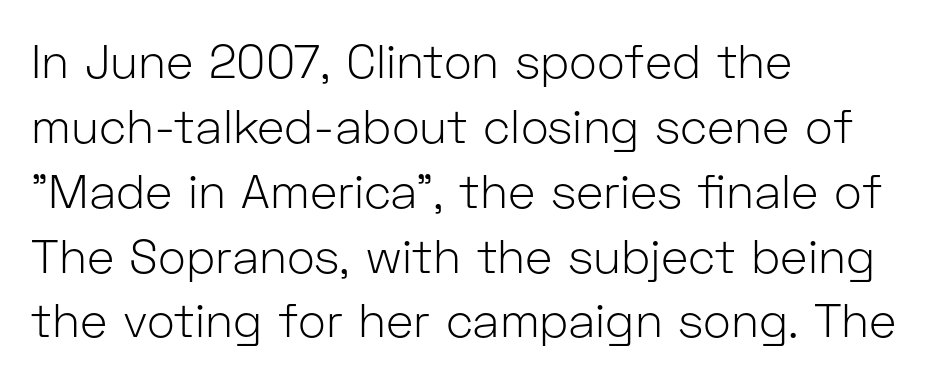
Q: Is the text bold? A: No.
Q: Is the text italic (slanted)? A: No, it is upright.
Q: Is the typeface a serif or a sans-serif typeface? A: Sans-serif.
Q: Is the text underlined? A: No.
Q: How is the paragraph aligned? A: Left-aligned.
Q: Is the spacing between letters normal or unusually wide? A: Normal.
Q: Is the spacing between lines tight, normal or loose? A: Normal.
Q: Width (condensed, normal, or wide)? A: Normal.
Q: Stroke contrast? A: Low.
Q: x-height? A: Medium.
Q: Monospaced? A: No.
